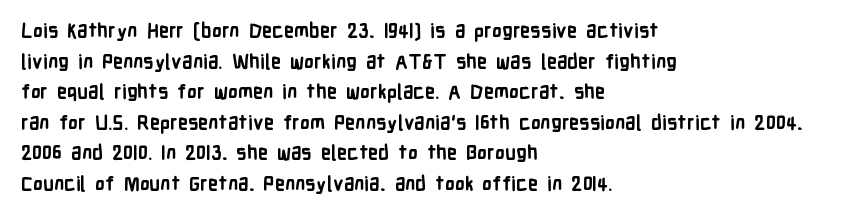
Q: Is the text bold? A: Yes.
Q: Is the text italic (slanted)? A: No, it is upright.
Q: Is the text underlined? A: No.
Q: How is the paragraph aligned? A: Left-aligned.
Q: Is the spacing between letters normal or unusually wide? A: Normal.
Q: Is the spacing between lines tight, normal or loose? A: Normal.
